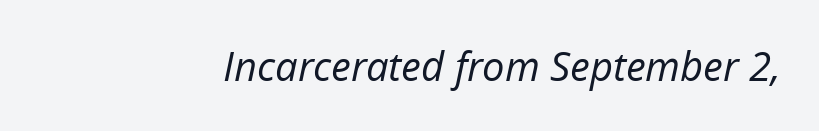
The image shows 40 px regular-weight type, italic (leaning right); set normal letter spacing, not underlined; low stroke contrast and a medium x-height.
